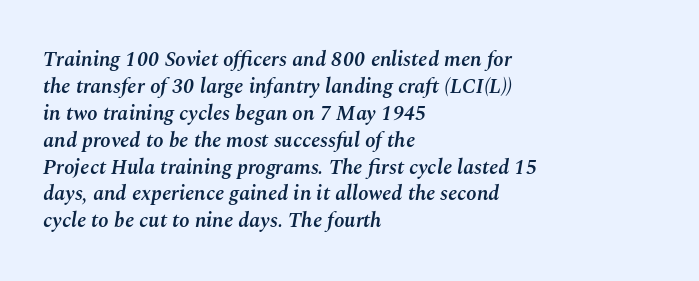
Q: Is the text bold? A: Semi-bold.
Q: Is the text italic (slanted)? A: Yes, it leans right by about 10 degrees.
Q: Is the text underlined? A: No.
Q: How is the paragraph aligned? A: Left-aligned.
Q: Is the spacing between letters normal or unusually wide? A: Normal.
Q: Is the spacing between lines tight, normal or loose? A: Normal.
